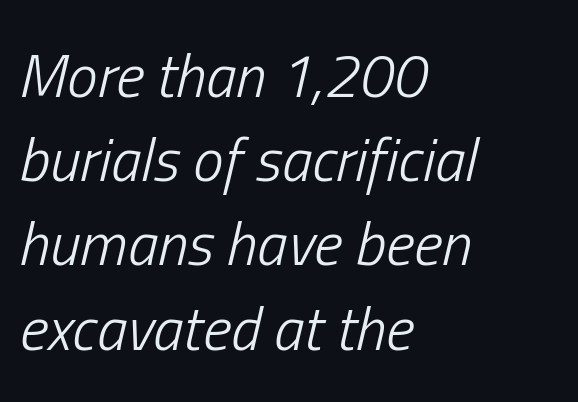
No extra ink here — the face is not bold. Honestly, the row spacing looks completely unremarkable. Students, note that the glyphs here touch the page at normal intervals. The rag falls on the right side of this text block. Type without underlining. The letters advance in unequal steps, a hallmark of proportional type.
